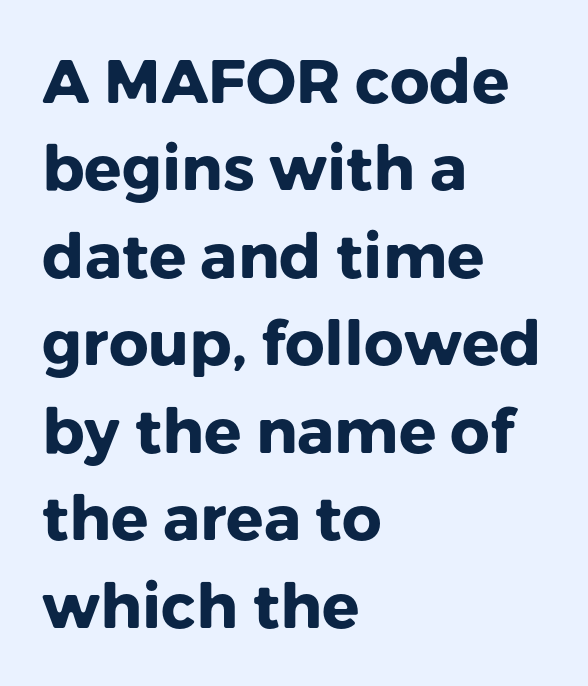
The image shows 62 px heavy sans-serif type, upright; set left-aligned, normal line spacing (1.41x), normal letter spacing, not underlined; low stroke contrast and a medium x-height.
